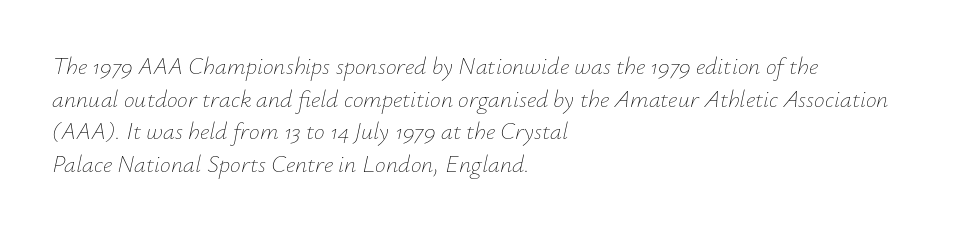
The glyphs are unaccompanied by any horizontal stroke below them. Leading: standard. The typeface has the unassuming heft of standard copy or less. These lines stack with their left ends in a neat column.
